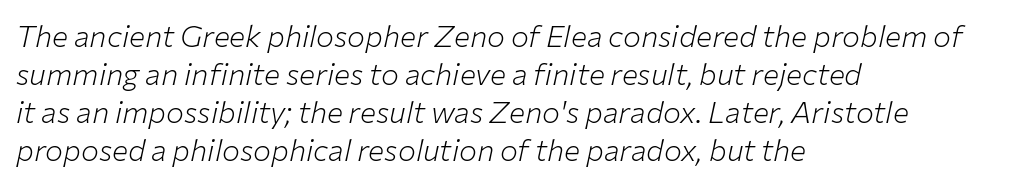
The image shows 30 px light type, italic (leaning right); set left-aligned, normal line spacing (1.27x), normal letter spacing, not underlined; low stroke contrast and a medium x-height.
